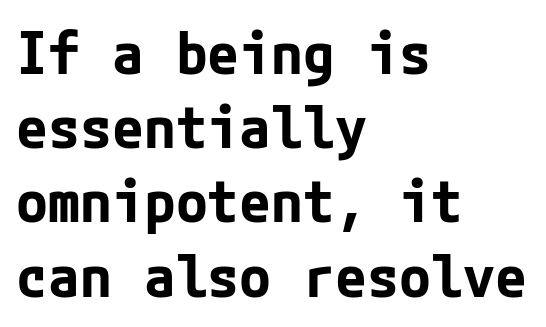
Strong, thick strokes mark this as bold type. Tall strokes in this sample are plumb rather than angled. I'd call this a sans setting — the letters go barefoot. Visually the block forms a straight wall on the left and a jagged coastline on the right. There is no visible air inserted between adjacent glyphs. The string is rendered with underlining switched off.
